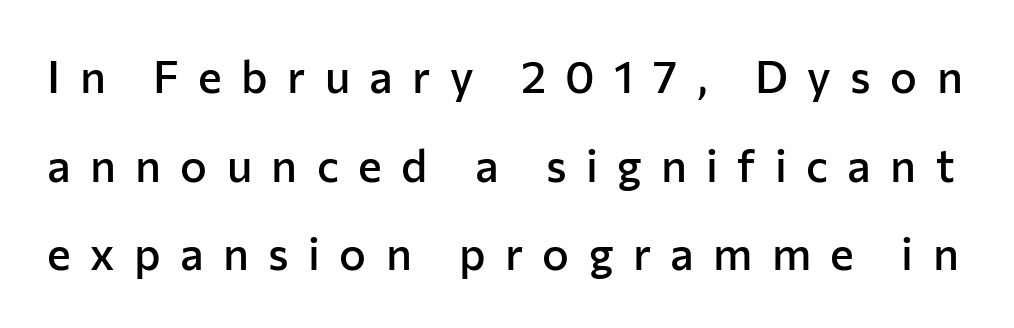
The lettering stays uniformly vertical, giving the passage a roman look. Do the characters align in a grid? No, the font is proportional. Does extra space separate the letters? Yes, quite a lot of it. The designer dialed line spacing up above the default. The face used here is a semibold: visibly heavier than regular, lighter than bold. Decoration check: the copy has no underline.
